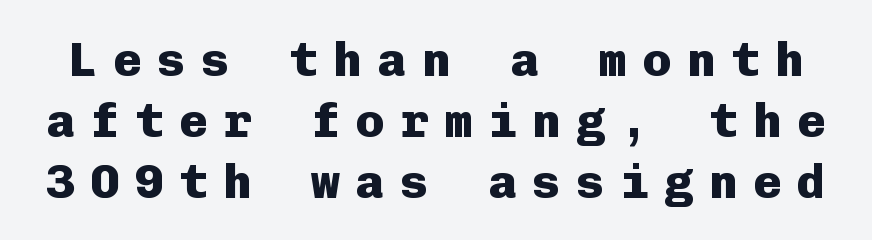
Q: Is the text bold? A: Yes.
Q: Is the text italic (slanted)? A: No, it is upright.
Q: Is the typeface a serif or a sans-serif typeface? A: Sans-serif.
Q: Is the text underlined? A: No.
Q: Is the spacing between letters normal or unusually wide? A: Unusually wide.
Q: Is the spacing between lines tight, normal or loose? A: Normal.
Q: Width (condensed, normal, or wide)? A: Normal.
Q: Stroke contrast? A: Low.
Q: x-height? A: Medium.
Q: Monospaced? A: Yes.
